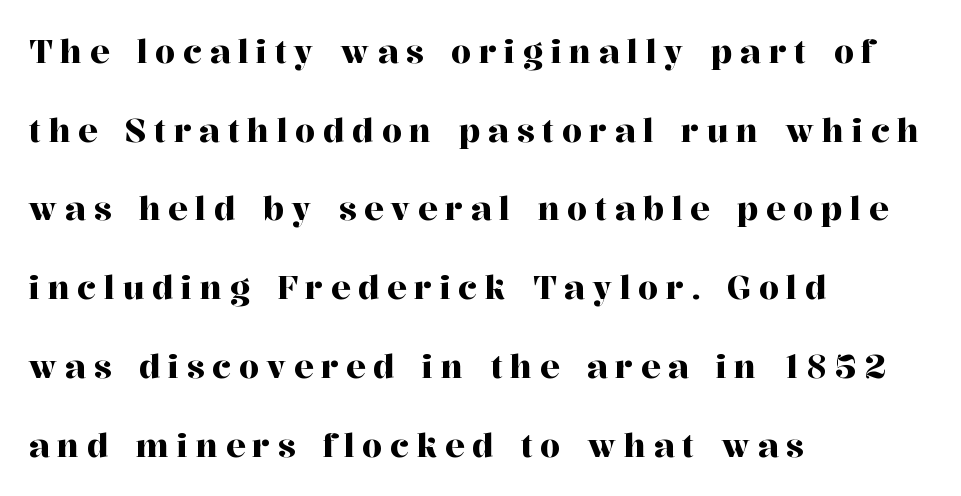
The image shows 32 px serif type, upright; set left-aligned, loose line spacing (2.46x), unusually wide letter spacing (+0.24 em), not underlined; high stroke contrast and a medium x-height.
